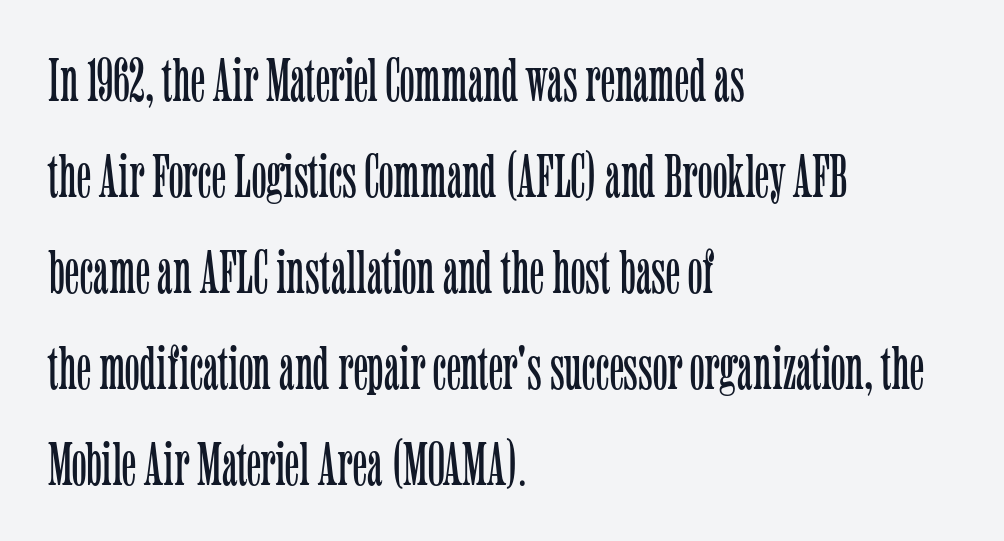
Q: Is the text bold? A: No.
Q: Is the text italic (slanted)? A: No, it is upright.
Q: Is the typeface a serif or a sans-serif typeface? A: Serif.
Q: Is the text underlined? A: No.
Q: How is the paragraph aligned? A: Left-aligned.
Q: Is the spacing between letters normal or unusually wide? A: Normal.
Q: Is the spacing between lines tight, normal or loose? A: Normal.
Q: Width (condensed, normal, or wide)? A: Condensed.
Q: Stroke contrast? A: Low.
Q: x-height? A: Medium.
Q: Monospaced? A: No.
